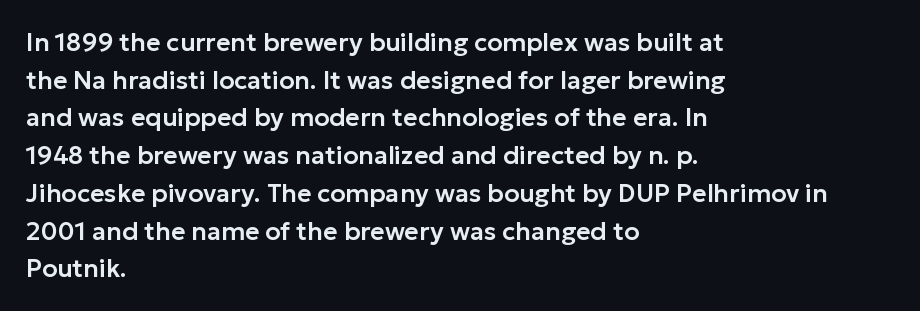
{"italic": "no", "underline": "no", "align": "left", "line_spacing": "normal", "line_spacing_ratio": 1.51, "letter_spacing": "normal", "letter_spacing_em": 0.0, "glyph_px": 25}
